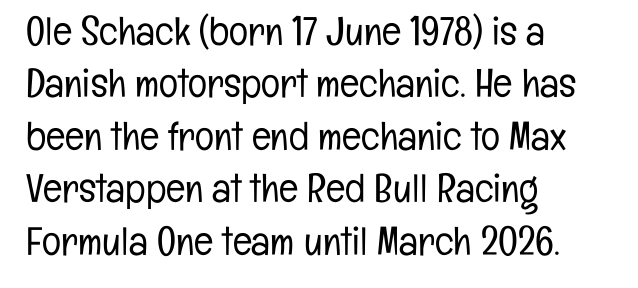
The image shows 40 px light, condensed sans-serif type, upright; set left-aligned, normal line spacing (1.31x), normal letter spacing, not underlined; low stroke contrast and a medium x-height.
